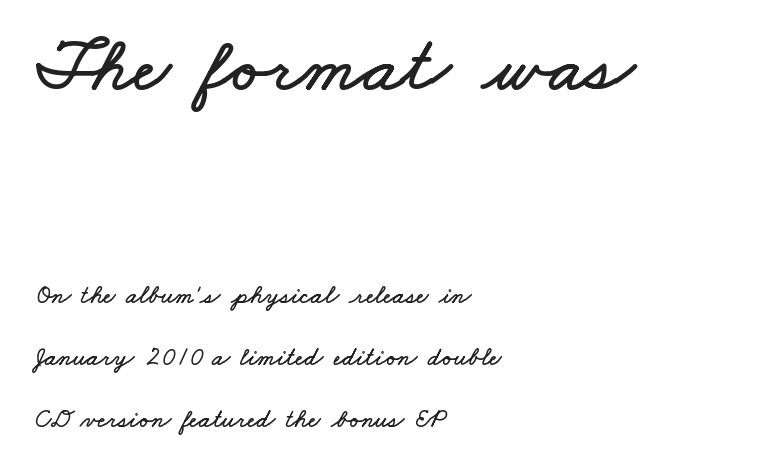
{"width": "wide", "stroke_contrast": "low", "x_height": "small", "monospaced": "no", "underline": "no", "align": "left", "line_spacing": "loose", "line_spacing_ratio": 2.37, "letter_spacing": "normal", "letter_spacing_em": 0.0, "larger_block": "first", "size_ratio": 3.04, "glyph_px": 79}
